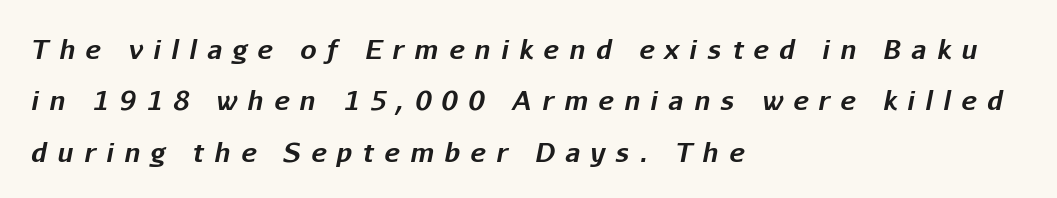
Glyph-to-glyph distance is far greater than everyday printed text. Rule under the text: the space is simply empty. Emphasis by weight is at full strength: bold. Quick note: italic. The passage is arranged the way most books set body copy — flush left.
